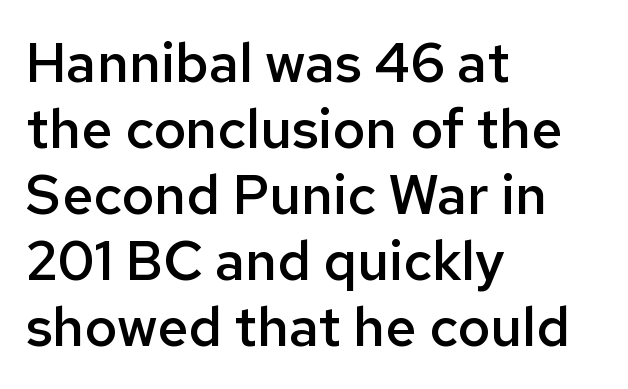
{"serif": "no", "italic": "no", "bold": "semi", "weight": "semibold", "width": "normal", "stroke_contrast": "low", "x_height": "medium", "monospaced": "no", "underline": "no", "align": "left", "line_spacing_ratio": 1.2, "letter_spacing": "normal", "letter_spacing_em": 0.0, "glyph_px": 55}
